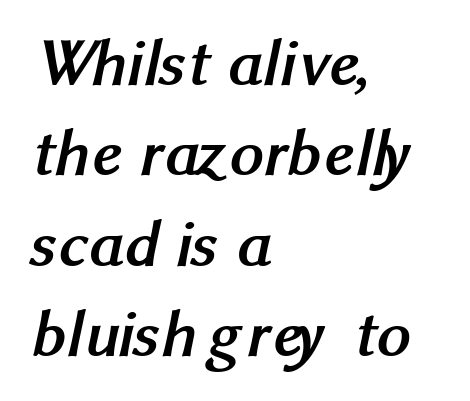
{"serif": "no", "bold": "yes", "weight": "semibold", "width": "normal", "stroke_contrast": "medium", "x_height": "medium", "monospaced": "no", "underline": "no", "align": "left", "line_spacing": "normal", "line_spacing_ratio": 1.35, "letter_spacing": "normal", "letter_spacing_em": 0.0, "glyph_px": 67}
